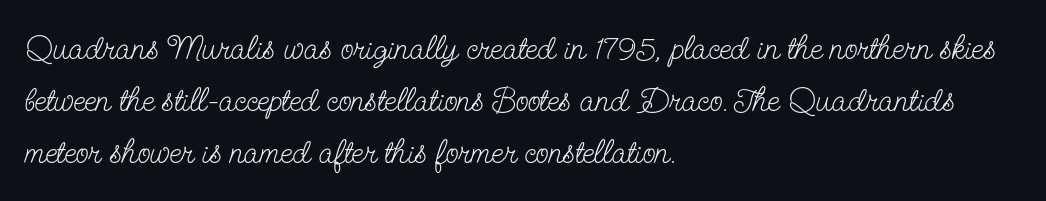
Type without underlining. Regarding serifs, this sample has them. The typesetter chose a ragged-right arrangement here. The line-height multiplier appears to be the usual default.
